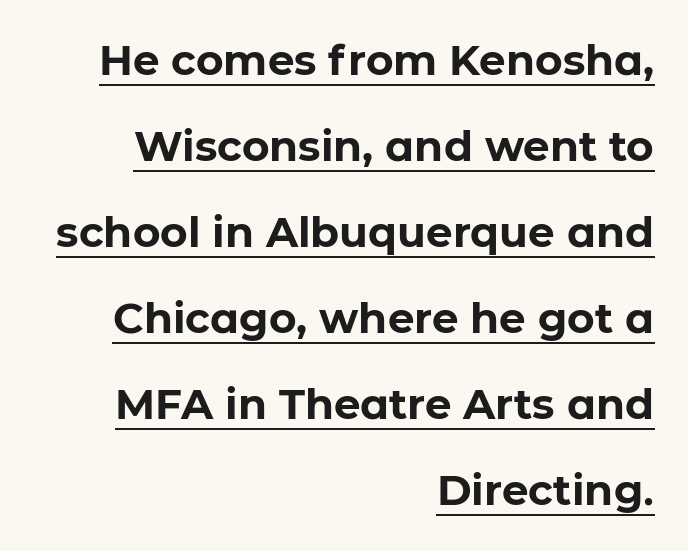
Bold? Absolutely — the strokes are thick and heavy. The typesetter has applied underlining to the passage shown. The gaps between neighbouring characters are ordinary and unremarkable. Alignment: flush right.
